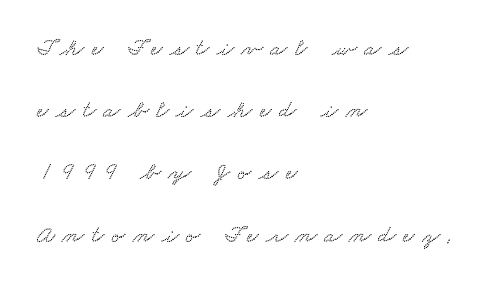
The image shows 25 px text type; set left-aligned, loose line spacing (2.49x), unusually wide letter spacing (+0.3 em), not underlined.
